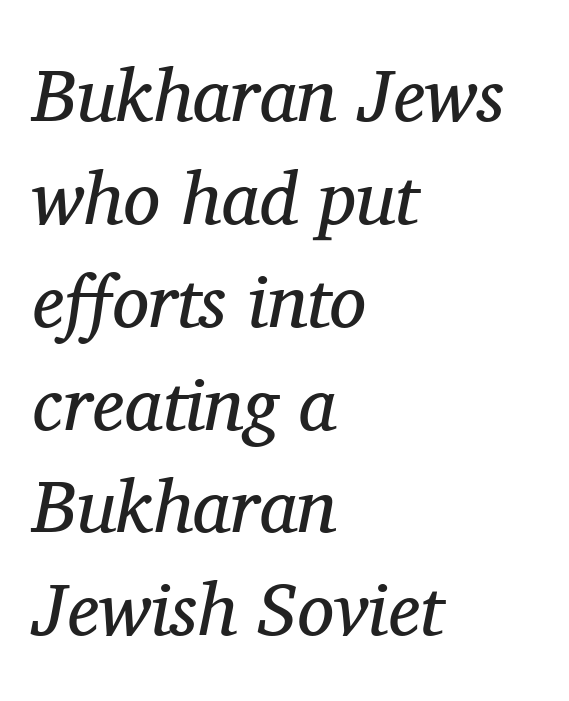
{"serif": "yes", "italic": "yes", "lean": "right", "slant_degrees": 11, "bold": "no", "weight": "regular", "width": "normal", "stroke_contrast": "medium", "x_height": "medium", "monospaced": "no", "underline": "no", "align": "left", "line_spacing": "normal", "line_spacing_ratio": 1.39, "letter_spacing": "normal", "letter_spacing_em": 0.0, "glyph_px": 74}
